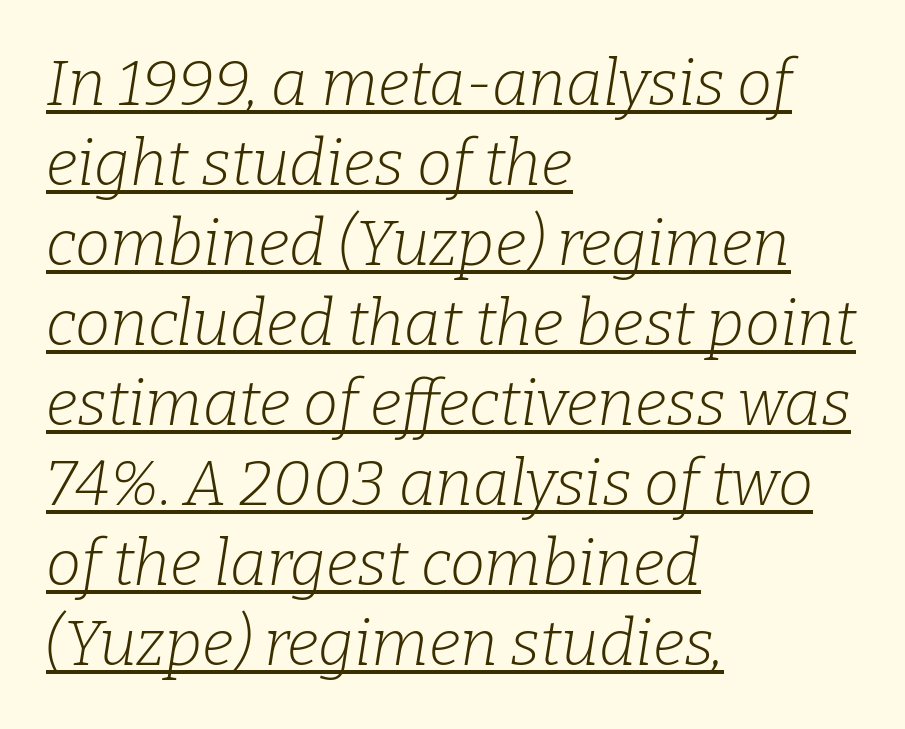
Q: Is the text bold? A: No.
Q: Is the text italic (slanted)? A: Yes, it leans right by about 9 degrees.
Q: Is the typeface a serif or a sans-serif typeface? A: Serif.
Q: Is the text underlined? A: Yes.
Q: How is the paragraph aligned? A: Left-aligned.
Q: Is the spacing between letters normal or unusually wide? A: Normal.
Q: Is the spacing between lines tight, normal or loose? A: Normal.
Q: Width (condensed, normal, or wide)? A: Normal.
Q: Stroke contrast? A: Low.
Q: x-height? A: Medium.
Q: Monospaced? A: No.
